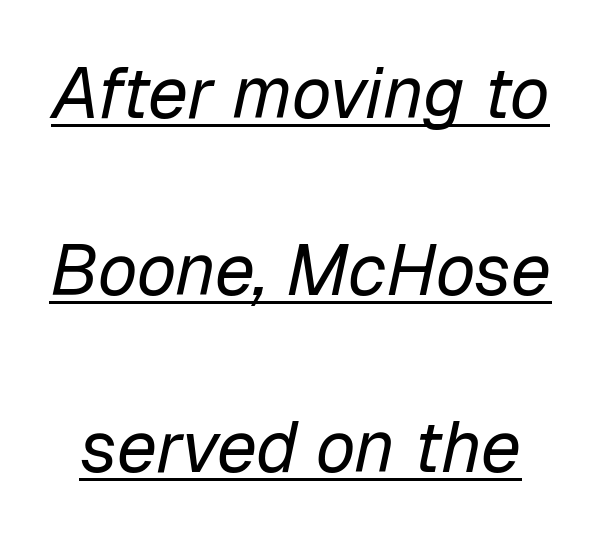
The words here are underlined. A typesetter would call this proportional, since set widths differ per character. The axis of the letterforms is tilted away from vertical. In terms of letterspacing, this is plain default setting. Stroke thickness stays within the range of a standard reading face or lighter. The line-height multiplier appears high, well above default.
